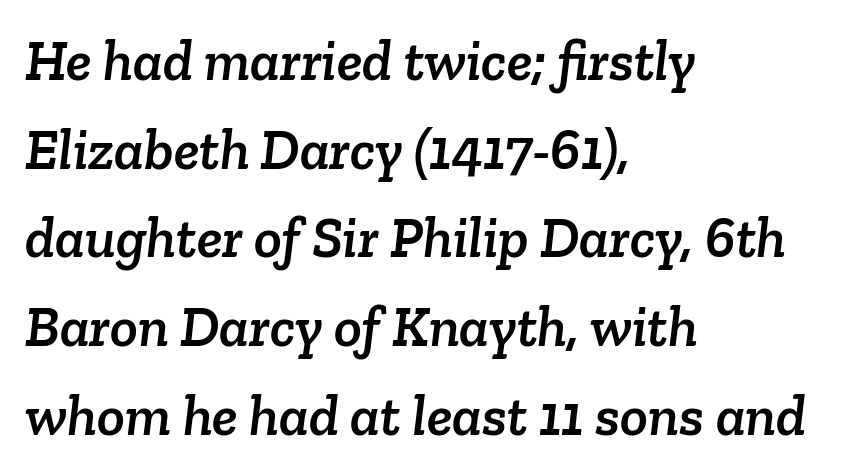
The image shows 58 px serif type; set left-aligned, normal line spacing (1.53x), normal letter spacing, not underlined; low stroke contrast and a medium x-height.
